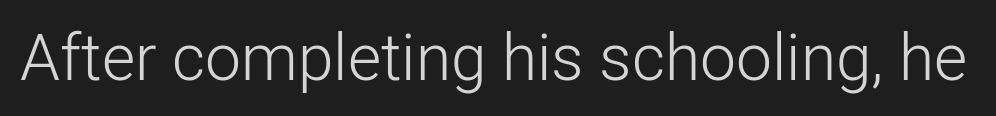
The image shows 64 px light sans-serif type, upright; set normal letter spacing, not underlined; low stroke contrast and a medium x-height.
